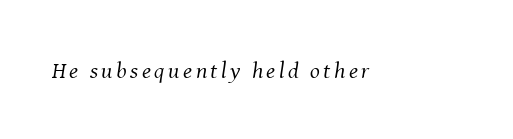
{"italic": "yes", "lean": "right", "slant_degrees": 8, "bold": "no", "underline": "no", "glyph_px": 23}
